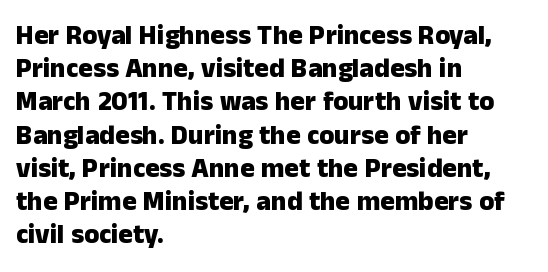
Q: Is the text bold? A: Yes.
Q: Is the text italic (slanted)? A: No, it is upright.
Q: Is the text underlined? A: No.
Q: How is the paragraph aligned? A: Left-aligned.
Q: Is the spacing between letters normal or unusually wide? A: Normal.
